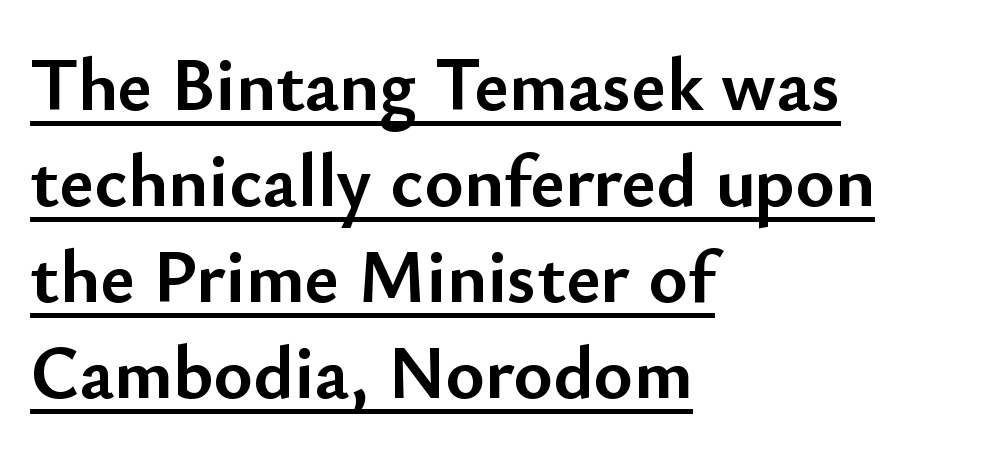
{"serif": "no", "italic": "no", "bold": "yes", "weight": "semibold", "width": "normal", "stroke_contrast": "low", "x_height": "small", "monospaced": "no", "underline": "yes", "align": "left", "line_spacing": "normal", "line_spacing_ratio": 1.28, "letter_spacing": "normal", "letter_spacing_em": 0.0, "glyph_px": 75}
